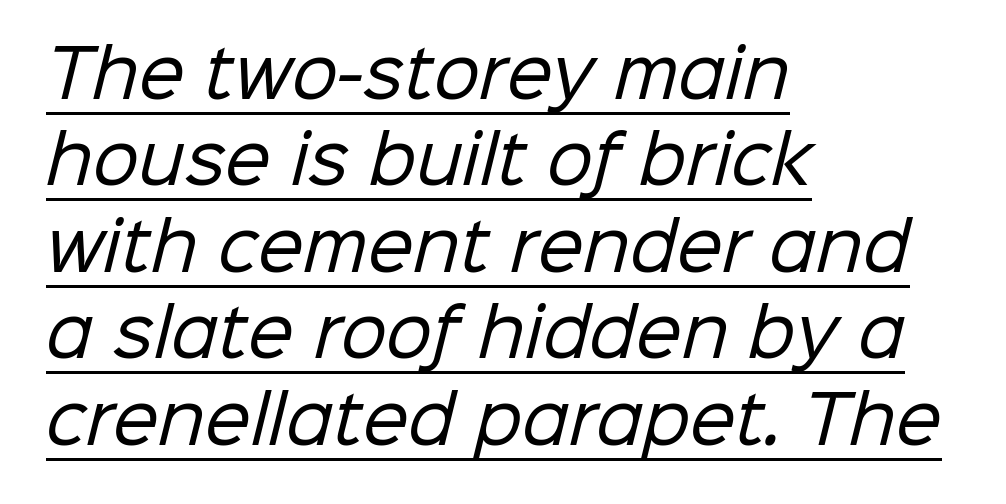
Q: Is the text bold? A: No.
Q: Is the typeface a serif or a sans-serif typeface? A: Sans-serif.
Q: Is the text underlined? A: Yes.
Q: How is the paragraph aligned? A: Left-aligned.
Q: Is the spacing between letters normal or unusually wide? A: Normal.
Q: Is the spacing between lines tight, normal or loose? A: Normal.
Q: Width (condensed, normal, or wide)? A: Normal.
Q: Stroke contrast? A: Low.
Q: x-height? A: Medium.
Q: Monospaced? A: No.
